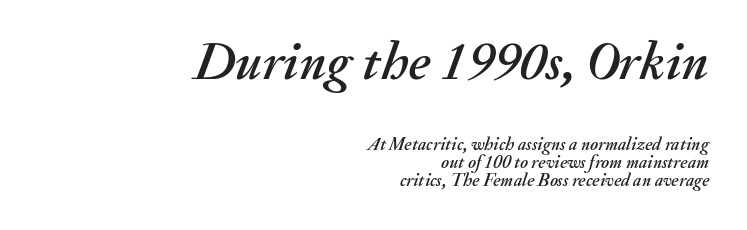
{"italic": "yes", "lean": "right", "slant_degrees": 20, "width": "normal", "stroke_contrast": "medium", "x_height": "small", "monospaced": "no", "underline": "no", "align": "right", "line_spacing": "tight", "line_spacing_ratio": 1.01, "letter_spacing": "normal", "letter_spacing_em": 0.0, "larger_block": "first", "size_ratio": 3.0, "glyph_px": 54}
